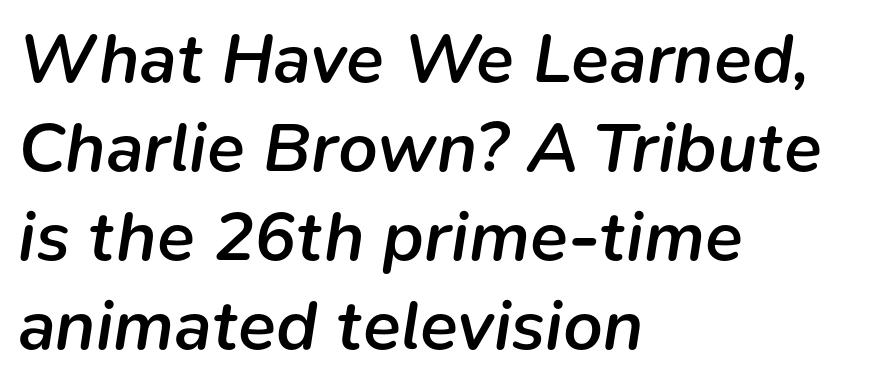
Q: Is the text bold? A: Semi-bold.
Q: Is the text italic (slanted)? A: Yes, it leans right by about 9 degrees.
Q: Is the text underlined? A: No.
Q: How is the paragraph aligned? A: Left-aligned.
Q: Is the spacing between letters normal or unusually wide? A: Normal.
Q: Is the spacing between lines tight, normal or loose? A: Normal.
Q: Width (condensed, normal, or wide)? A: Normal.
Q: Stroke contrast? A: Low.
Q: x-height? A: Medium.
Q: Monospaced? A: No.
